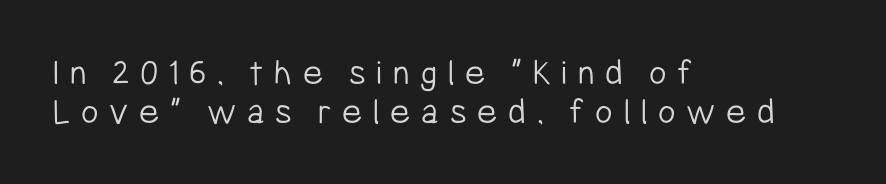
The image shows 38 px light, condensed sans-serif type, upright; set left-aligned, tight line spacing (1.02x), unusually wide letter spacing (+0.28 em), not underlined; low stroke contrast and a medium x-height.
